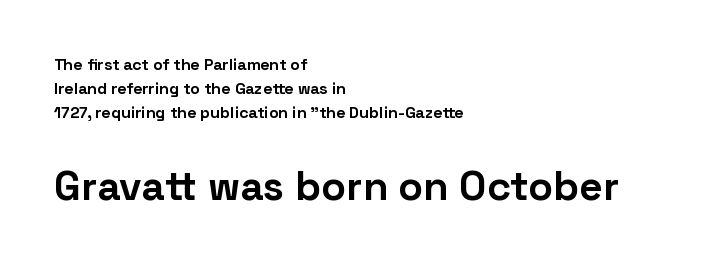
The image shows 41 px bold sans-serif type, upright; set left-aligned, normal line spacing (1.51x), normal letter spacing, not underlined; the second (bottom) block is 2.56x larger; low stroke contrast and a medium x-height.
